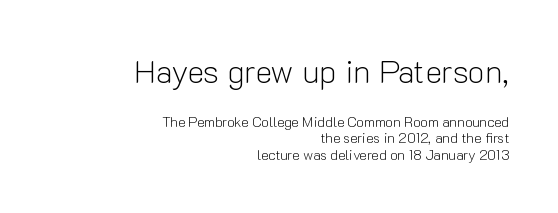
Q: Is the text bold? A: No.
Q: Is the text italic (slanted)? A: No, it is upright.
Q: Is the typeface a serif or a sans-serif typeface? A: Sans-serif.
Q: Is the text underlined? A: No.
Q: How is the paragraph aligned? A: Right-aligned.
Q: Is the spacing between letters normal or unusually wide? A: Normal.
Q: Which block of text is set in a larger size, the first (top) or the second (bottom)? A: The first (top) one.
Q: Width (condensed, normal, or wide)? A: Normal.
Q: Stroke contrast? A: Low.
Q: x-height? A: Medium.
Q: Monospaced? A: No.
